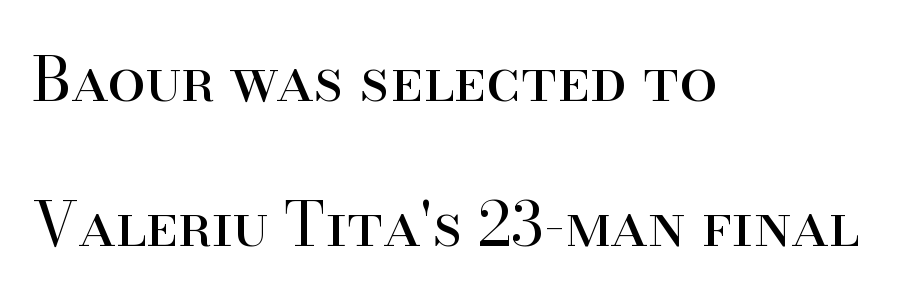
{"serif": "yes", "italic": "no", "bold": "no", "weight": "regular", "width": "normal", "stroke_contrast": "high", "x_height": "small", "monospaced": "no", "underline": "no", "align": "left", "line_spacing": "loose", "line_spacing_ratio": 2.38, "letter_spacing": "normal", "letter_spacing_em": 0.0, "glyph_px": 61}
